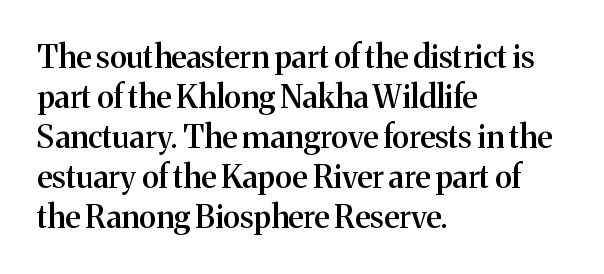
A roman cut, with each character standing at attention. Alignment: flush left. Check where the strokes stop: tiny serifs finish them off. The letters sit at their default tracking, neither squeezed nor spread. Varying glyph widths throughout — classic text-font behaviour. This is the in-between weight designers call semibold or demi.
